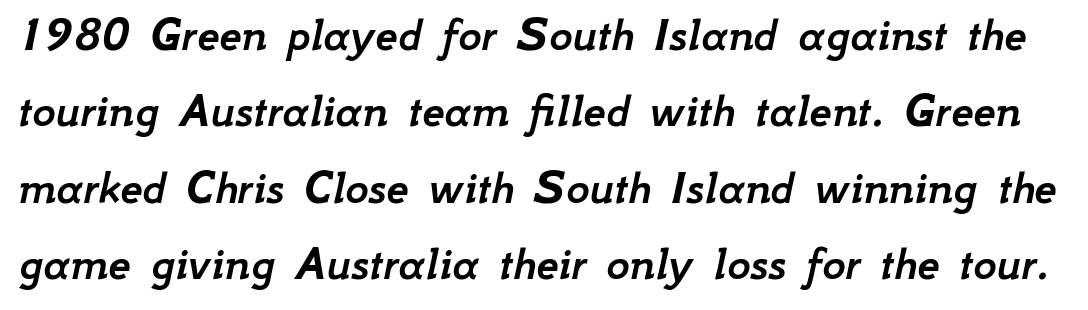
{"italic": "yes", "lean": "right", "slant_degrees": 12, "width": "normal", "stroke_contrast": "low", "x_height": "small", "monospaced": "no", "underline": "no", "line_spacing": "normal", "line_spacing_ratio": 1.53, "letter_spacing": "normal", "letter_spacing_em": 0.0, "glyph_px": 50}
